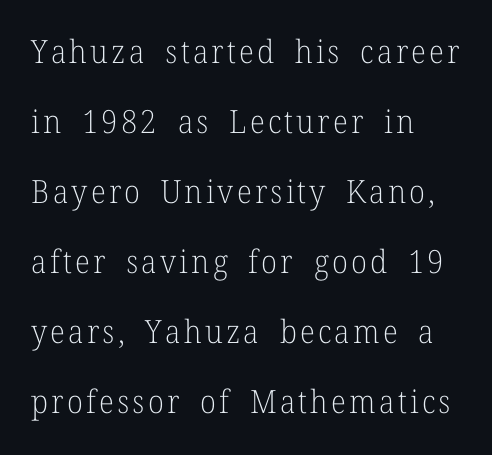
The text block is weighted toward the left margin, trailing off unevenly rightward. Spacing verdict: proportional, widths tailored to each character. Ordinary non-slanted type is in use. The face used here is seriffed, in the tradition of book romans. Leading: increased.
